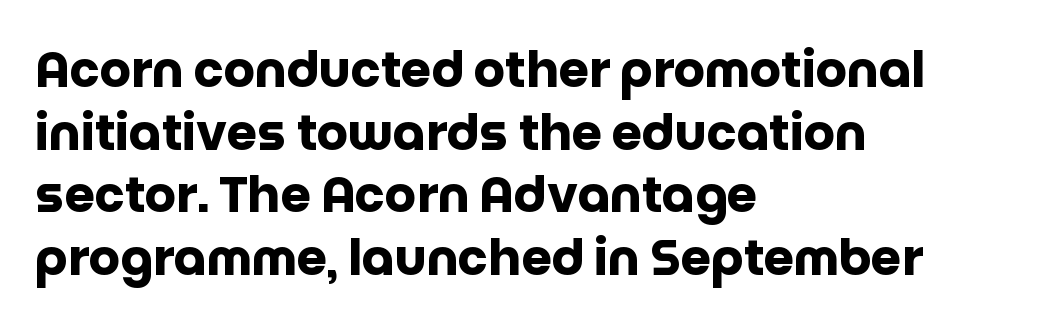
{"serif": "no", "italic": "no", "bold": "yes", "weight": "heavy", "width": "normal", "stroke_contrast": "low", "x_height": "large", "monospaced": "no", "underline": "no", "align": "left", "line_spacing": "normal", "line_spacing_ratio": 1.28, "letter_spacing": "normal", "letter_spacing_em": 0.0, "glyph_px": 49}
